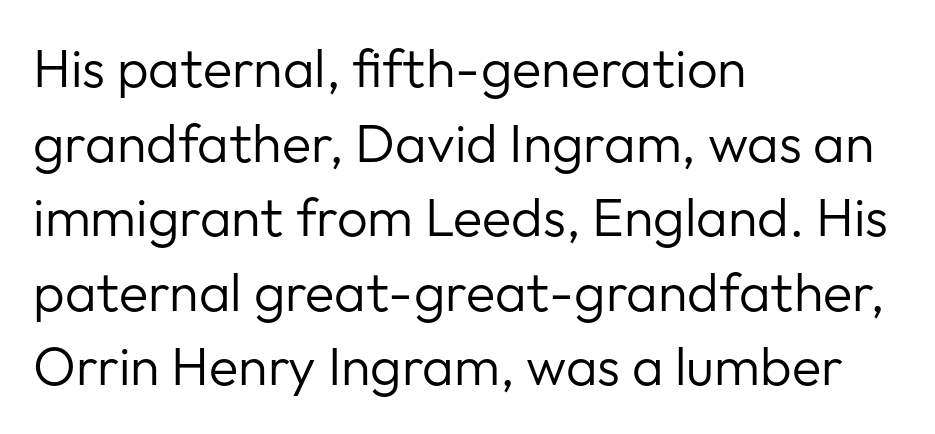
Q: Is the text bold? A: No.
Q: Is the text italic (slanted)? A: No, it is upright.
Q: Is the typeface a serif or a sans-serif typeface? A: Sans-serif.
Q: Is the text underlined? A: No.
Q: How is the paragraph aligned? A: Left-aligned.
Q: Is the spacing between letters normal or unusually wide? A: Normal.
Q: Is the spacing between lines tight, normal or loose? A: Normal.
Q: Width (condensed, normal, or wide)? A: Normal.
Q: Stroke contrast? A: Low.
Q: x-height? A: Medium.
Q: Monospaced? A: No.
